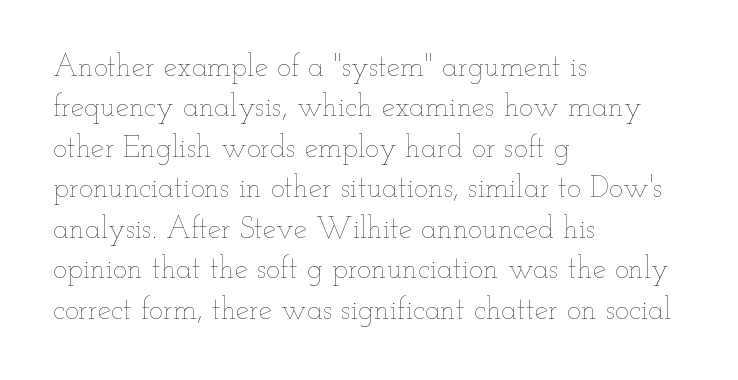
The area under the type is left untouched. No letter is thick-stroked: the sample isn't bold. This sample keeps an unexceptional amount of space between lines. Italic? Not at all — the glyphs are vertical. Reading down the block, your eye returns to a fixed left position each line.
